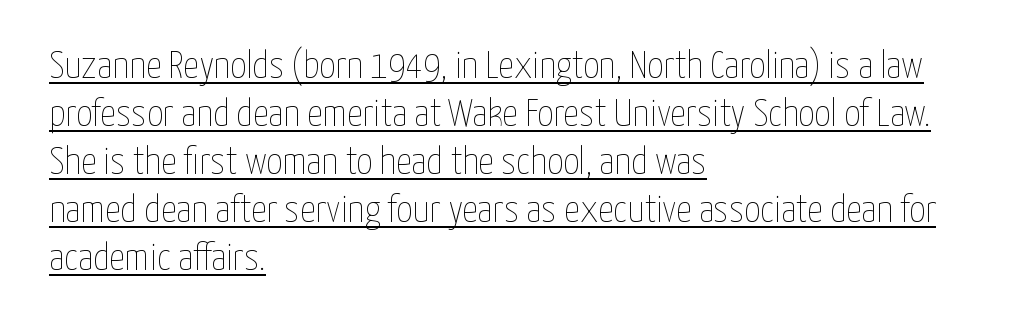
Q: Is the text bold? A: No.
Q: Is the text italic (slanted)? A: No, it is upright.
Q: Is the text underlined? A: Yes.
Q: How is the paragraph aligned? A: Left-aligned.
Q: Is the spacing between letters normal or unusually wide? A: Normal.
Q: Width (condensed, normal, or wide)? A: Condensed.
Q: Stroke contrast? A: Low.
Q: x-height? A: Medium.
Q: Monospaced? A: No.
